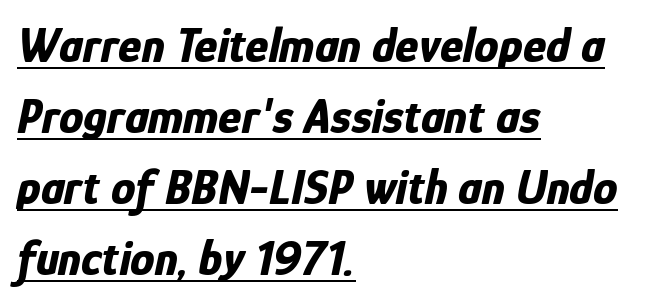
Each line starts at the same left margin while the right side varies. The face used here is proportionally spaced, like ordinary book or web type. Underlined type. This sample keeps an unexceptional amount of space between lines. The glyphs look as if they've been sheared to an angle. The sample has been set heavy, in full bold.
